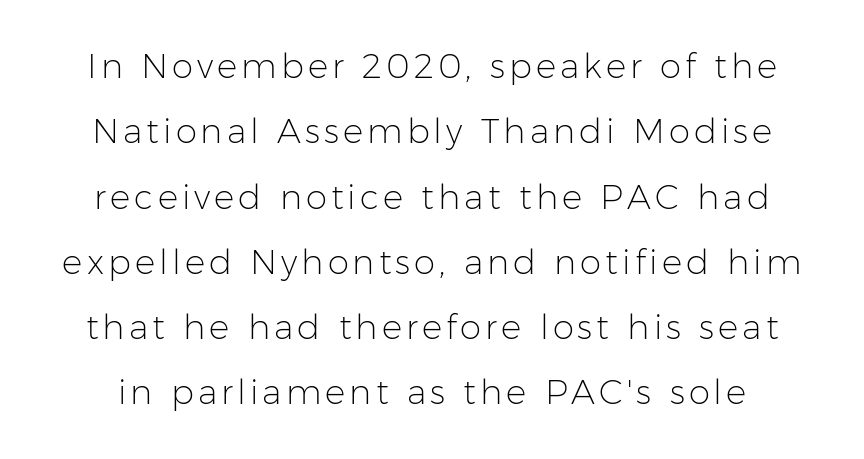
The image shows 34 px light sans-serif type, upright; set loose line spacing (1.92x), not underlined; low stroke contrast and a medium x-height.
